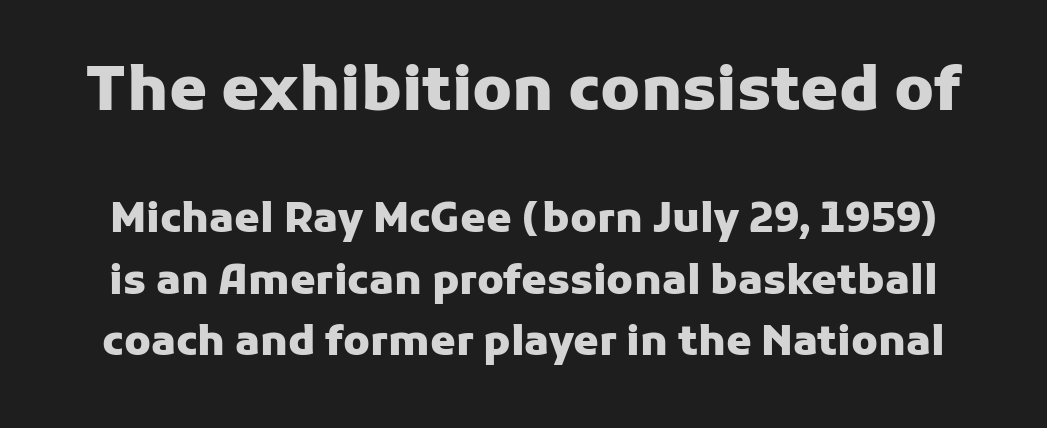
The image shows 61 px heavy sans-serif type, upright; set normal line spacing (1.5x), normal letter spacing, not underlined; the first (top) block is 1.49x larger; low stroke contrast and a medium x-height.
